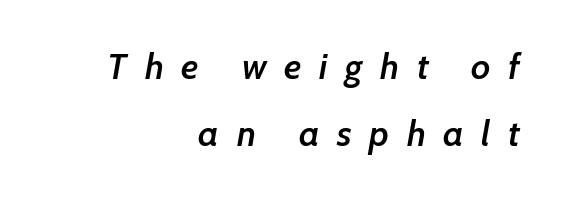
The image shows 36 px semibold type, italic (leaning right); set right-aligned, line spacing 1.85x, unusually wide letter spacing (+0.49 em), not underlined; low stroke contrast and a medium x-height.
